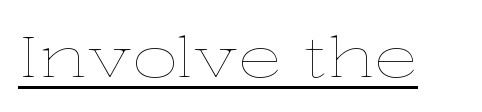
Q: Is the text bold? A: No.
Q: Is the text italic (slanted)? A: No, it is upright.
Q: Is the text underlined? A: Yes.
Q: Is the spacing between letters normal or unusually wide? A: Normal.
Q: Width (condensed, normal, or wide)? A: Wide.
Q: Stroke contrast? A: Low.
Q: x-height? A: Medium.
Q: Monospaced? A: No.
